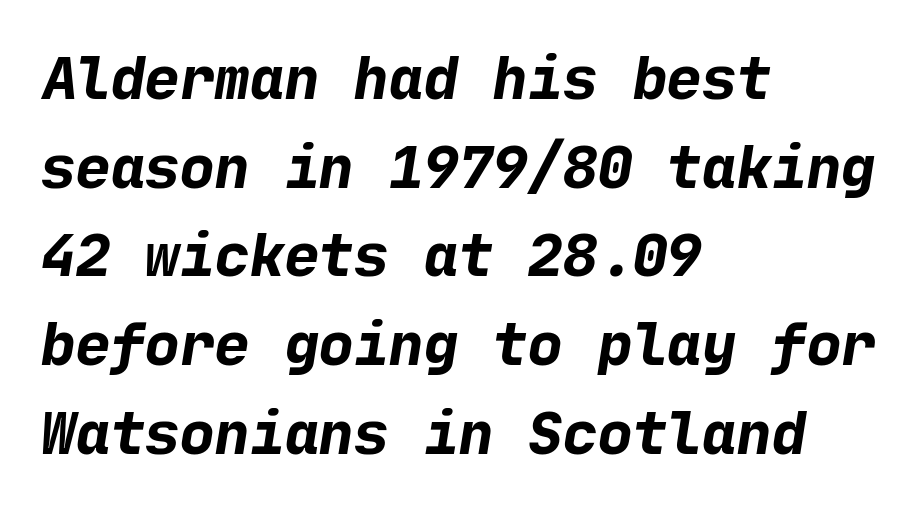
{"serif": "no", "bold": "yes", "weight": "bold", "width": "normal", "stroke_contrast": "low", "x_height": "medium", "underline": "no", "align": "left", "line_spacing": "normal", "line_spacing_ratio": 1.53, "letter_spacing": "normal", "letter_spacing_em": 0.0, "glyph_px": 58}
